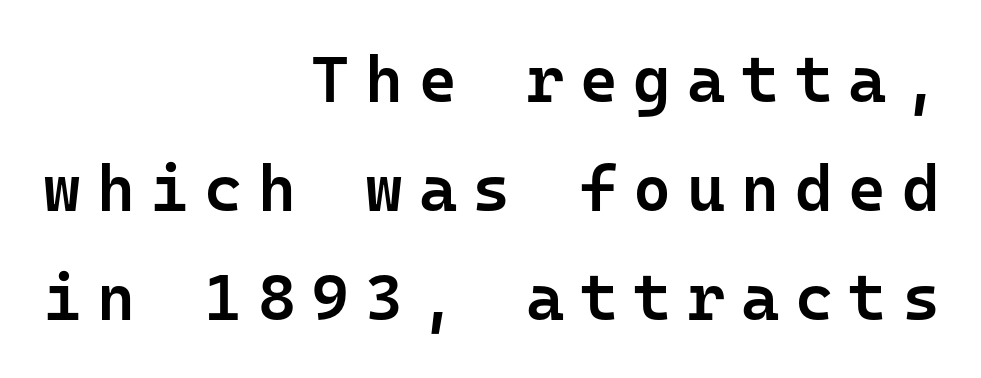
Q: Is the text bold? A: Semi-bold.
Q: Is the text italic (slanted)? A: No, it is upright.
Q: Is the typeface a serif or a sans-serif typeface? A: Sans-serif.
Q: Is the text underlined? A: No.
Q: How is the paragraph aligned? A: Right-aligned.
Q: Is the spacing between letters normal or unusually wide? A: Unusually wide.
Q: Is the spacing between lines tight, normal or loose? A: Normal.
Q: Width (condensed, normal, or wide)? A: Normal.
Q: Stroke contrast? A: Low.
Q: x-height? A: Medium.
Q: Monospaced? A: Yes.
